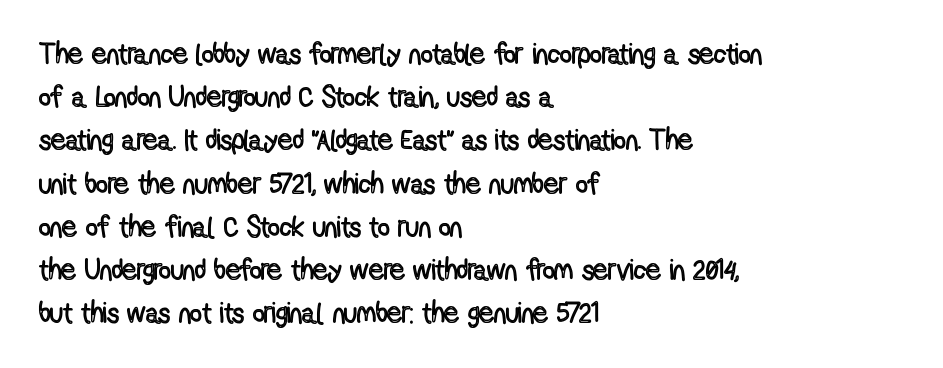
Q: Is the text italic (slanted)? A: No, it is upright.
Q: Is the text underlined? A: No.
Q: How is the paragraph aligned? A: Left-aligned.
Q: Is the spacing between letters normal or unusually wide? A: Normal.
Q: Is the spacing between lines tight, normal or loose? A: Normal.
Q: Width (condensed, normal, or wide)? A: Condensed.
Q: x-height? A: Medium.
Q: Monospaced? A: No.
